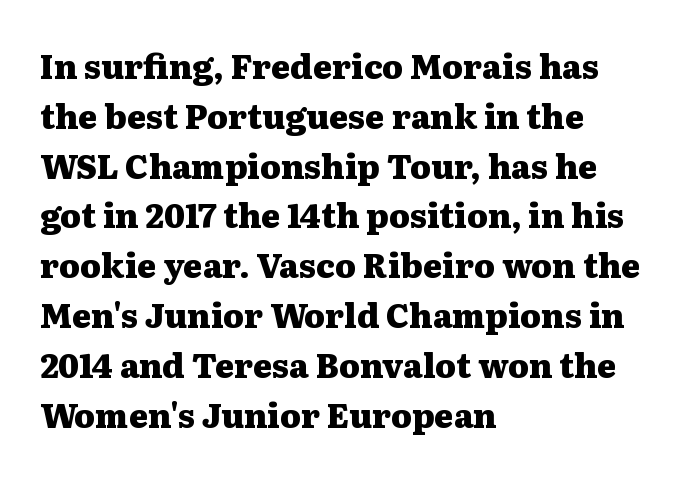
Q: Is the text bold? A: Yes.
Q: Is the text italic (slanted)? A: No, it is upright.
Q: Is the typeface a serif or a sans-serif typeface? A: Serif.
Q: Is the text underlined? A: No.
Q: How is the paragraph aligned? A: Left-aligned.
Q: Is the spacing between letters normal or unusually wide? A: Normal.
Q: Is the spacing between lines tight, normal or loose? A: Normal.
Q: Width (condensed, normal, or wide)? A: Wide.
Q: Stroke contrast? A: Medium.
Q: x-height? A: Medium.
Q: Monospaced? A: No.
